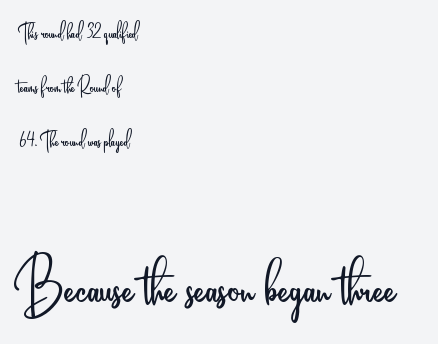
Weight class: somewhere from thin through regular. Which chunk is bigger? The second one — the bottom block dwarfs the top. Looks like regular typesetting: each glyph gets only the width it needs. The characters display no serif detailing; their extremities are plain. Horizontal alignment here is leftward, the default for most running prose.
